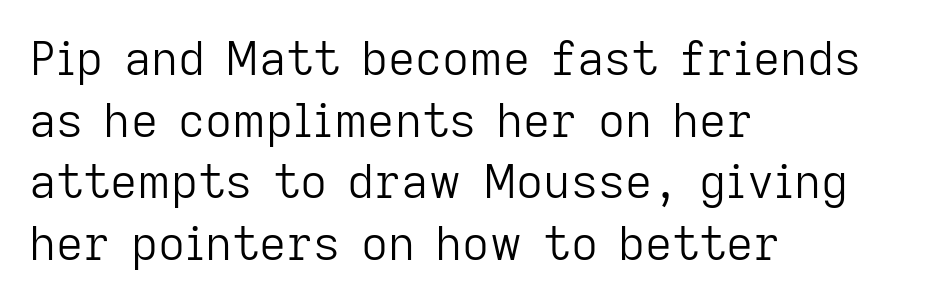
{"serif": "no", "italic": "no", "bold": "no", "weight": "light", "width": "normal", "stroke_contrast": "low", "x_height": "medium", "monospaced": "no", "underline": "no", "align": "left", "line_spacing": "normal", "line_spacing_ratio": 1.31, "letter_spacing": "normal", "letter_spacing_em": 0.0, "glyph_px": 47}
